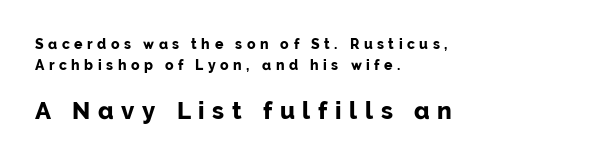
{"italic": "no", "bold": "yes", "underline": "no", "align": "left", "line_spacing": "normal", "line_spacing_ratio": 1.51, "letter_spacing": "wide", "letter_spacing_em": 0.32, "larger_block": "second", "size_ratio": 1.71, "glyph_px": 24}
